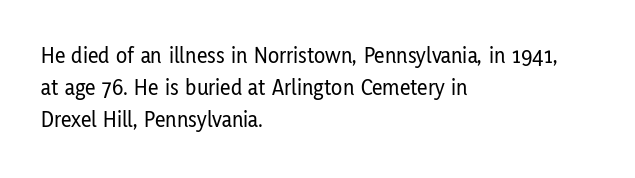
Does the leading feel generous? No, just average. The paragraph shown leans on its left margin. The string is rendered with underlining switched off. Here the glyphs are tracked normally, forming tight word shapes. The font's upright variant was chosen for this text.
